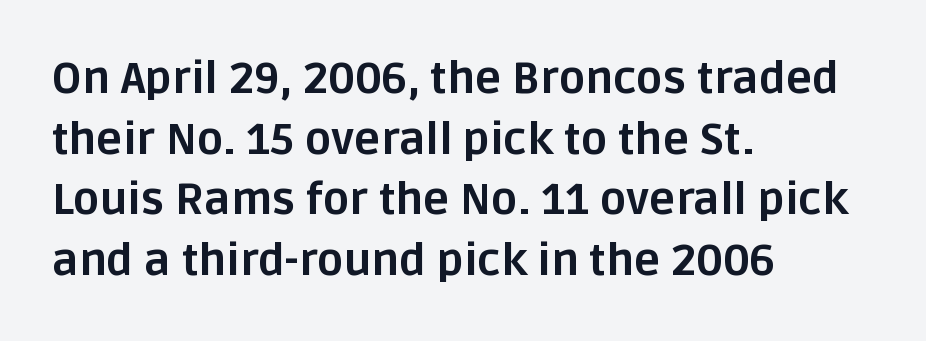
Q: Is the text bold? A: Yes.
Q: Is the text italic (slanted)? A: No, it is upright.
Q: Is the typeface a serif or a sans-serif typeface? A: Sans-serif.
Q: Is the text underlined? A: No.
Q: How is the paragraph aligned? A: Left-aligned.
Q: Is the spacing between letters normal or unusually wide? A: Normal.
Q: Is the spacing between lines tight, normal or loose? A: Normal.
Q: Width (condensed, normal, or wide)? A: Normal.
Q: Stroke contrast? A: Low.
Q: x-height? A: Large.
Q: Monospaced? A: No.
